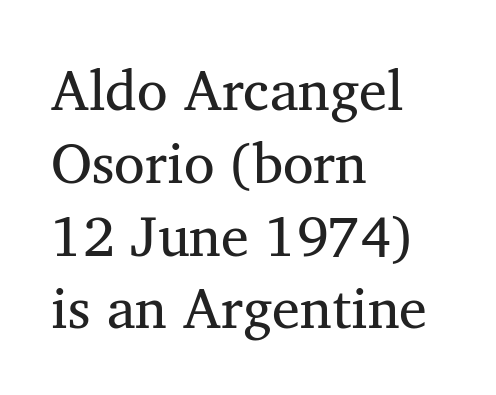
{"serif": "yes", "italic": "no", "bold": "no", "weight": "regular", "width": "normal", "stroke_contrast": "medium", "x_height": "medium", "monospaced": "no", "underline": "no", "align": "left", "line_spacing": "normal", "line_spacing_ratio": 1.3, "letter_spacing": "normal", "letter_spacing_em": 0.0, "glyph_px": 56}
